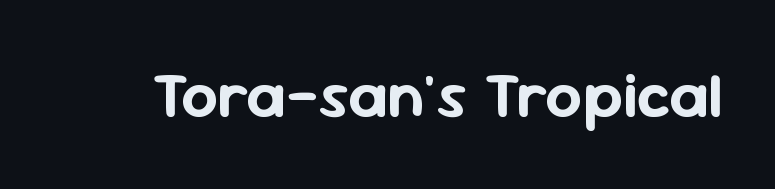
Inter-character spacing is left at the font's built-in metrics. Looks like regular typesetting: each glyph gets only the width it needs. The lettering stays uniformly vertical, giving the passage a roman look. A bare baseline throughout the passage. Observe the absence of serifs on each vertical stroke in this sample.
